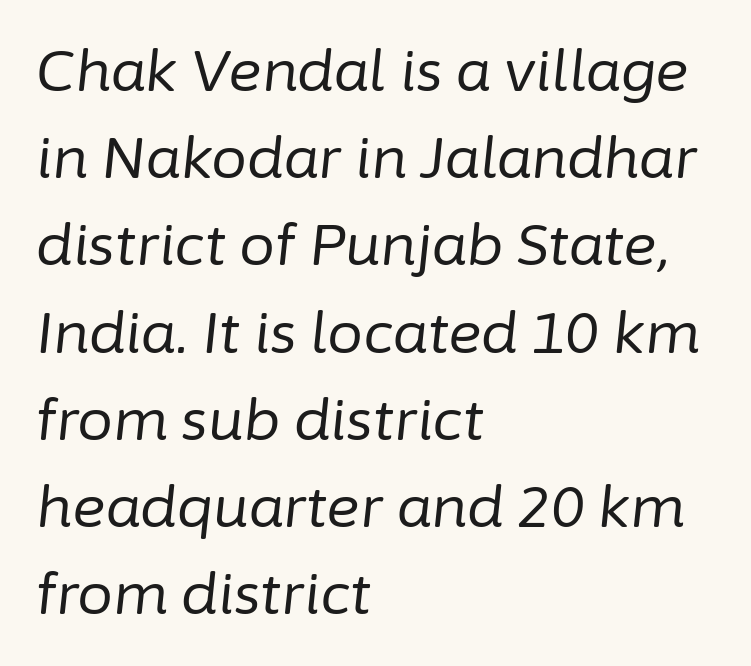
The image shows 57 px regular-weight type, italic (leaning right); set left-aligned, normal line spacing (1.53x), normal letter spacing, not underlined; low stroke contrast and a medium x-height.
